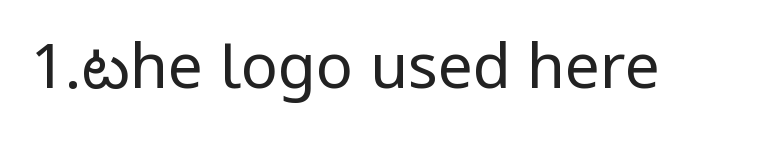
Q: Is the text bold? A: No.
Q: Is the text italic (slanted)? A: No, it is upright.
Q: Is the typeface a serif or a sans-serif typeface? A: Sans-serif.
Q: Is the text underlined? A: No.
Q: Is the spacing between letters normal or unusually wide? A: Normal.
Q: Width (condensed, normal, or wide)? A: Condensed.
Q: Stroke contrast? A: Low.
Q: x-height? A: Large.
Q: Monospaced? A: No.
